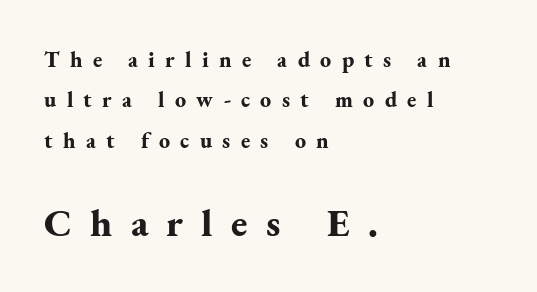
Q: Is the text bold? A: Yes.
Q: Is the text italic (slanted)? A: No, it is upright.
Q: Is the typeface a serif or a sans-serif typeface? A: Serif.
Q: Is the text underlined? A: No.
Q: How is the paragraph aligned? A: Left-aligned.
Q: Is the spacing between letters normal or unusually wide? A: Unusually wide.
Q: Which block of text is set in a larger size, the first (top) or the second (bottom)? A: The second (bottom) one.
Q: Width (condensed, normal, or wide)? A: Normal.
Q: Stroke contrast? A: Medium.
Q: x-height? A: Small.
Q: Monospaced? A: No.
